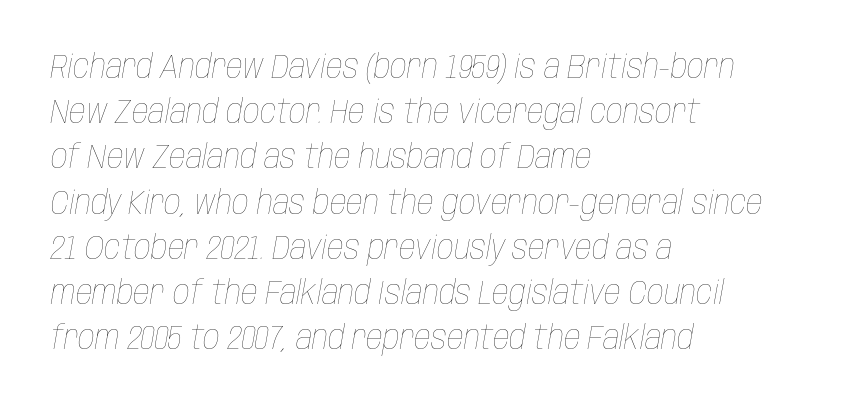
Horizontal alignment here is leftward, the default for most running prose. The rows are spaced the way most documents space them. Nobody touched the tracking dial on this one. The specimen omits any rule beneath the text block's lines.
